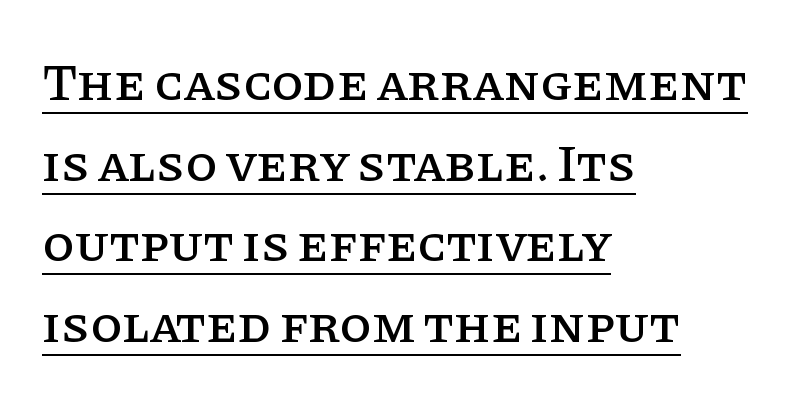
Q: Is the text italic (slanted)? A: No, it is upright.
Q: Is the typeface a serif or a sans-serif typeface? A: Serif.
Q: Is the text underlined? A: Yes.
Q: How is the paragraph aligned? A: Left-aligned.
Q: Is the spacing between letters normal or unusually wide? A: Normal.
Q: Is the spacing between lines tight, normal or loose? A: Normal.
Q: Width (condensed, normal, or wide)? A: Normal.
Q: Stroke contrast? A: Low.
Q: x-height? A: Large.
Q: Monospaced? A: No.
